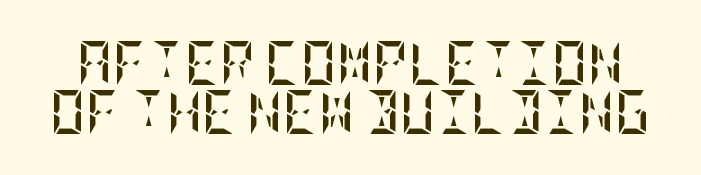
{"italic": "no", "bold": "yes", "weight": "semibold", "width": "condensed", "stroke_contrast": "low", "x_height": "large", "underline": "no", "line_spacing": "tight", "line_spacing_ratio": 1.11, "letter_spacing": "normal", "letter_spacing_em": 0.0, "glyph_px": 44}
